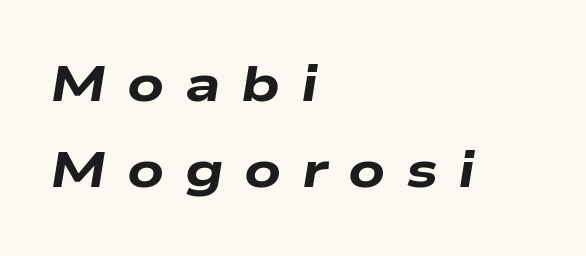
The rag falls on the right side of this text block. The letters are slanted; this is an italic face. Type without underlining. There is plenty of visible air inserted between adjacent glyphs. Think of a printed novel: that variable character pitch is what you see here. Caption: bold face, heavy strokes.
